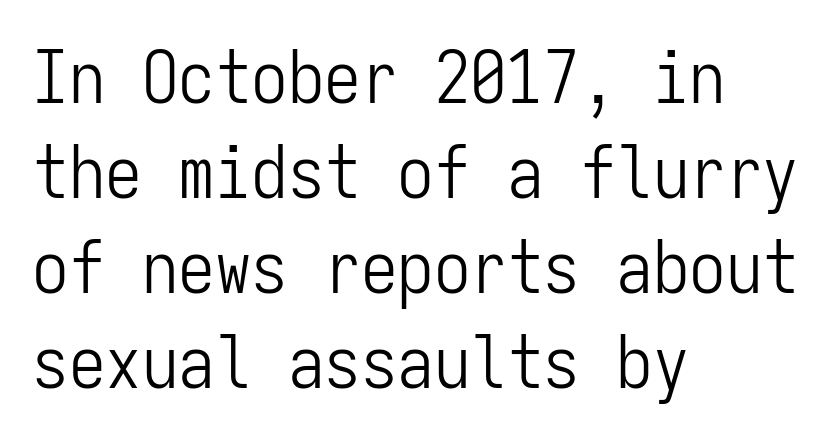
{"serif": "no", "italic": "no", "bold": "no", "weight": "light", "width": "condensed", "stroke_contrast": "low", "x_height": "medium", "monospaced": "yes", "underline": "no", "align": "left", "line_spacing": "normal", "line_spacing_ratio": 1.3, "letter_spacing": "normal", "letter_spacing_em": 0.0, "glyph_px": 73}
